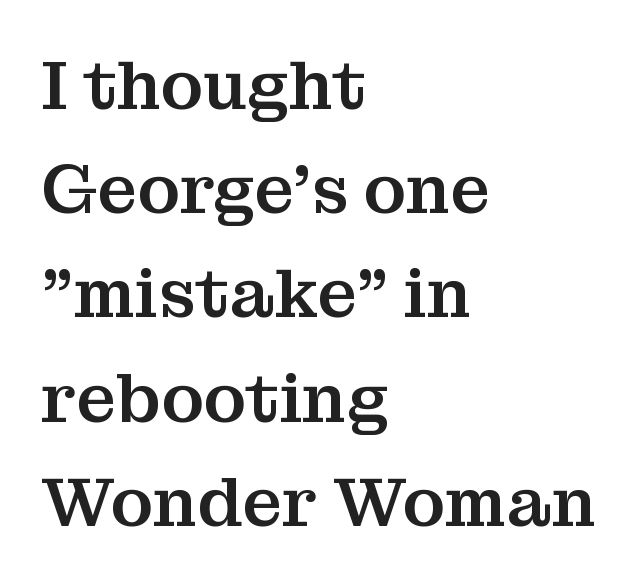
In terms of letterspacing, this is plain default setting. Italic: no, the glyphs are upright roman. This sample has the flowing, uneven cadence of proportional lettering. Only glyphs here, with clear space below each row. In terms of leading, this rendering sits right in the middle. A typesetter would label this face a serif.
